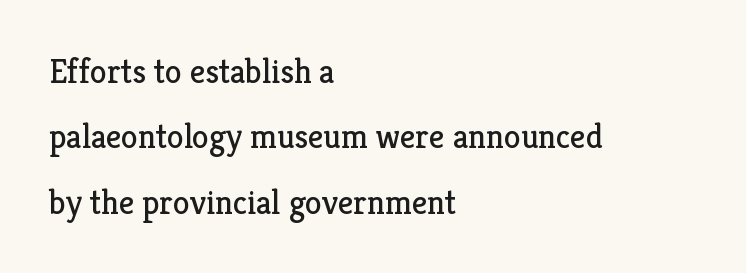
Q: Is the text bold? A: No.
Q: Is the text italic (slanted)? A: No, it is upright.
Q: Is the typeface a serif or a sans-serif typeface? A: Serif.
Q: Is the text underlined? A: No.
Q: How is the paragraph aligned? A: Left-aligned.
Q: Is the spacing between letters normal or unusually wide? A: Normal.
Q: Is the spacing between lines tight, normal or loose? A: Loose.
Q: Width (condensed, normal, or wide)? A: Normal.
Q: Stroke contrast? A: Low.
Q: x-height? A: Medium.
Q: Monospaced? A: No.
